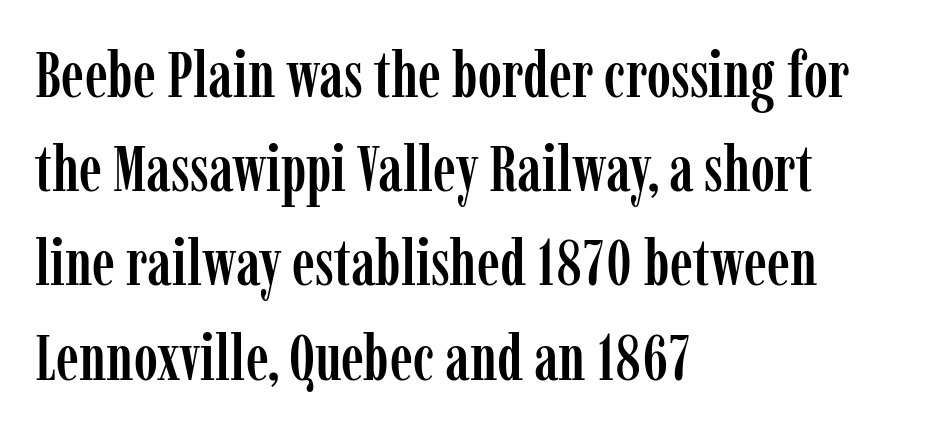
{"serif": "yes", "italic": "no", "width": "condensed", "stroke_contrast": "low", "x_height": "medium", "monospaced": "no", "underline": "no", "align": "left", "line_spacing": "normal", "line_spacing_ratio": 1.45, "letter_spacing": "normal", "letter_spacing_em": 0.0, "glyph_px": 65}
